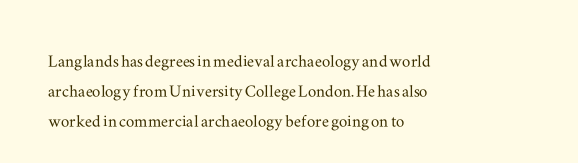
Q: Is the text italic (slanted)? A: No, it is upright.
Q: Is the text underlined? A: No.
Q: How is the paragraph aligned? A: Left-aligned.
Q: Is the spacing between letters normal or unusually wide? A: Normal.
Q: Is the spacing between lines tight, normal or loose? A: Normal.
